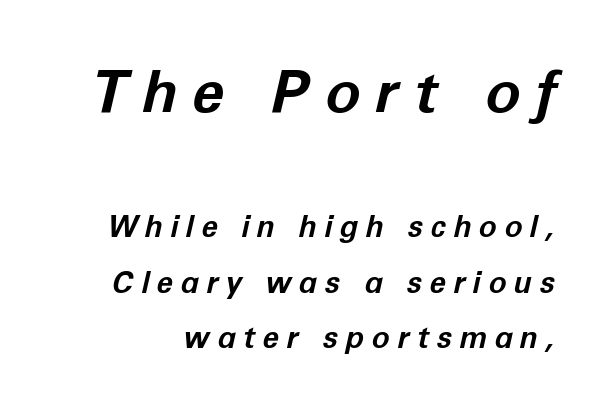
Characters are canted at an angle relative to the baseline's perpendicular. The passage shown is typed in a proportional face where columns would drift. On the weight axis this lands at bold, roughly 700. The passage shown is not underscored anywhere. Bigger letters appear in the top chunk; the bottom chunk is reduced.
